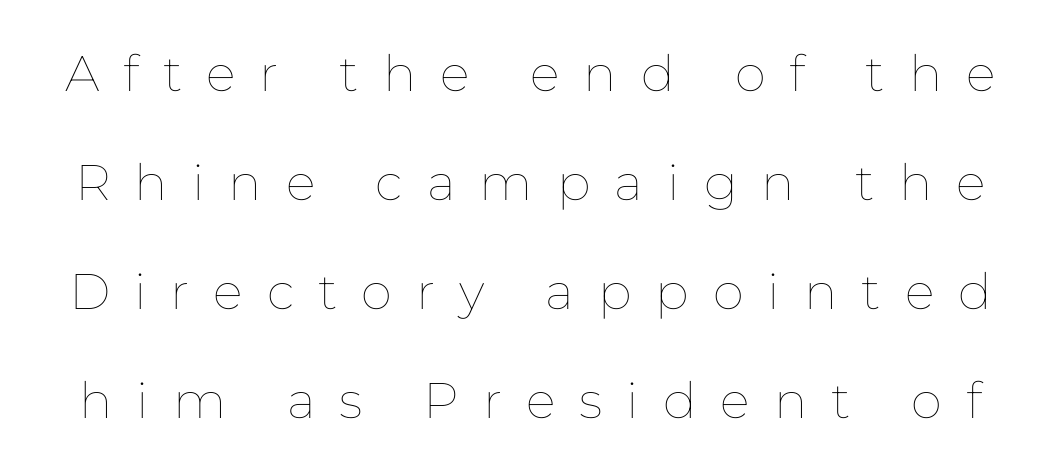
{"italic": "no", "bold": "no", "weight": "thin", "width": "normal", "stroke_contrast": "low", "x_height": "medium", "monospaced": "no", "underline": "no", "line_spacing": "loose", "line_spacing_ratio": 2.18, "letter_spacing": "wide", "letter_spacing_em": 0.48, "glyph_px": 50}
